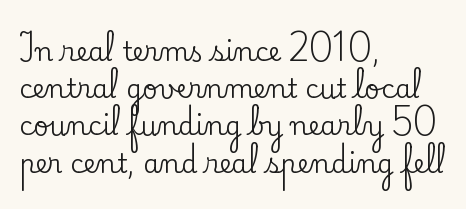
Q: Is the text italic (slanted)? A: No, it is upright.
Q: Is the text underlined? A: No.
Q: How is the paragraph aligned? A: Left-aligned.
Q: Is the spacing between letters normal or unusually wide? A: Normal.
Q: Is the spacing between lines tight, normal or loose? A: Normal.
